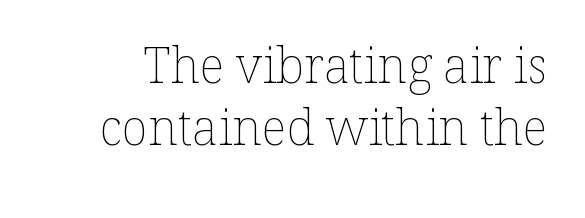
{"italic": "no", "bold": "no", "weight": "thin", "width": "normal", "stroke_contrast": "low", "x_height": "medium", "monospaced": "no", "underline": "no", "line_spacing": "normal", "line_spacing_ratio": 1.26, "letter_spacing": "normal", "letter_spacing_em": 0.0, "glyph_px": 49}
